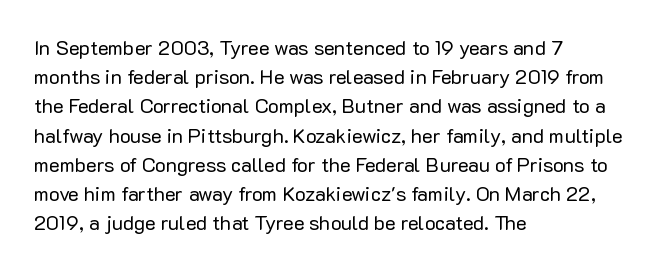
The image shows 20 px text type, upright; set left-aligned, normal line spacing (1.46x), normal letter spacing, not underlined.
